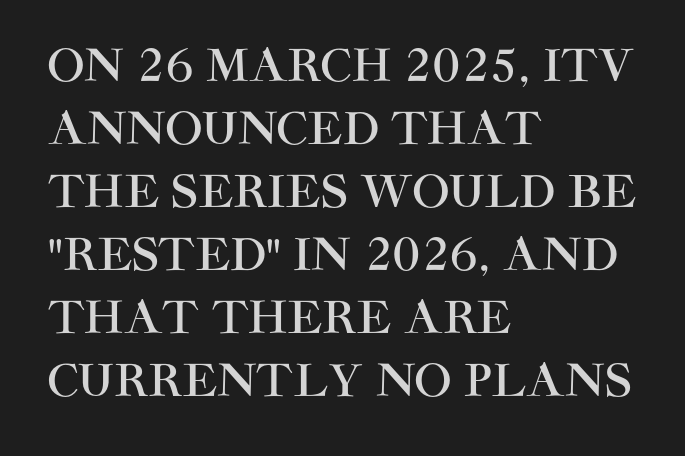
You could not count columns in this text — the font is proportionally spaced. Every row of glyphs begins at an identical x-position on the left. Any mark beneath the type? The region is blank. You could call the tracking neutral — neither tight nor loose.
